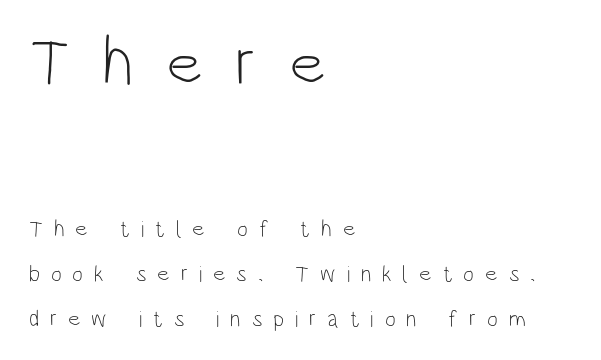
{"serif": "no", "italic": "no", "bold": "no", "weight": "light", "width": "condensed", "stroke_contrast": "low", "x_height": "large", "monospaced": "no", "underline": "no", "align": "left", "line_spacing": "loose", "line_spacing_ratio": 1.96, "letter_spacing": "wide", "letter_spacing_em": 0.47, "larger_block": "first", "size_ratio": 2.96, "glyph_px": 68}
